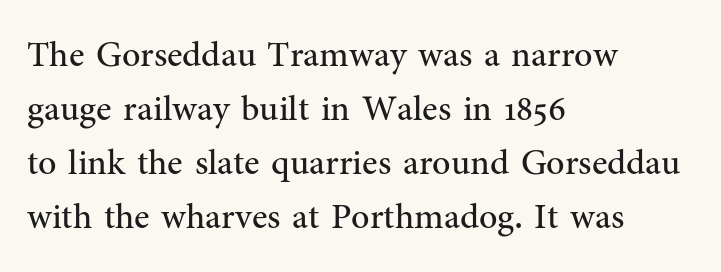
Heft: none added — not bold. Each letter keeps its own natural width here, so spacing adapts to shape. A typesetter would call this zero additional tracking. In CSS terms this would be text-align: left.
